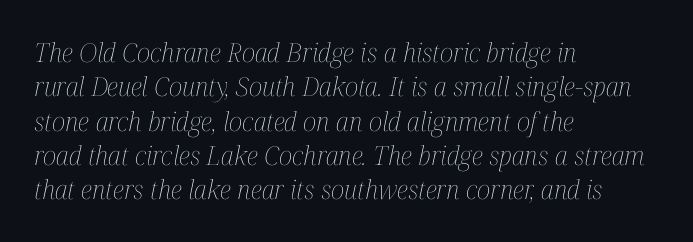
{"italic": "yes", "lean": "right", "slant_degrees": 12, "bold": "no", "underline": "no", "align": "left", "line_spacing": "normal", "line_spacing_ratio": 1.32, "letter_spacing": "normal", "letter_spacing_em": 0.0, "glyph_px": 26}
